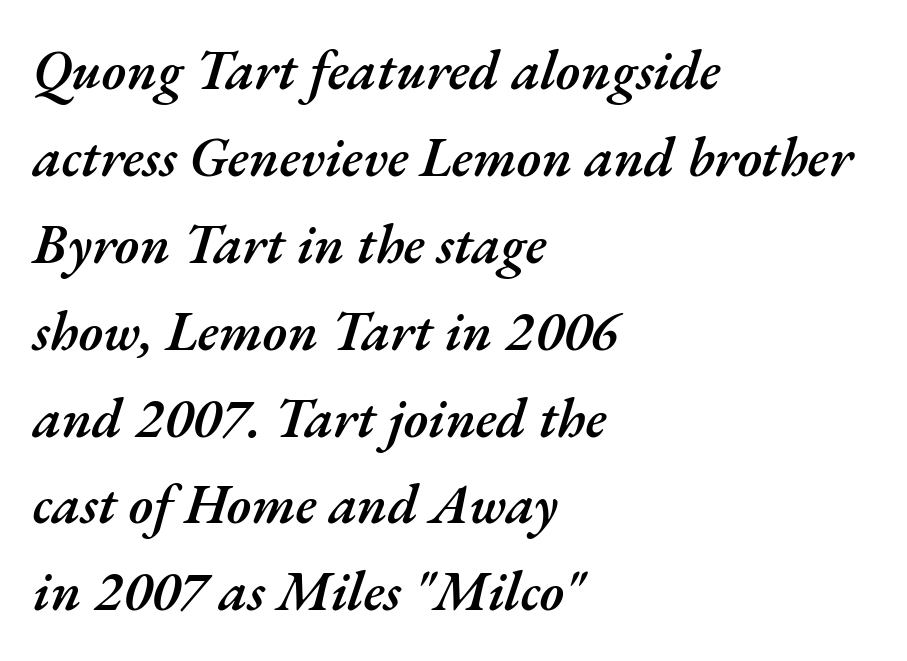
The passage is arranged the way most books set body copy — flush left. Students, note that the glyphs here touch the page at normal intervals. Moderately thickened strokes mark this as semibold type. The rendering uses natural spacing where letterforms have individual widths.
